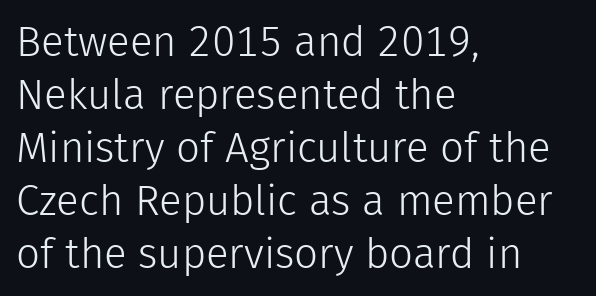
Q: Is the text bold? A: No.
Q: Is the text italic (slanted)? A: No, it is upright.
Q: Is the typeface a serif or a sans-serif typeface? A: Sans-serif.
Q: Is the text underlined? A: No.
Q: How is the paragraph aligned? A: Left-aligned.
Q: Is the spacing between letters normal or unusually wide? A: Normal.
Q: Is the spacing between lines tight, normal or loose? A: Normal.
Q: Width (condensed, normal, or wide)? A: Normal.
Q: Stroke contrast? A: Low.
Q: x-height? A: Medium.
Q: Monospaced? A: No.
